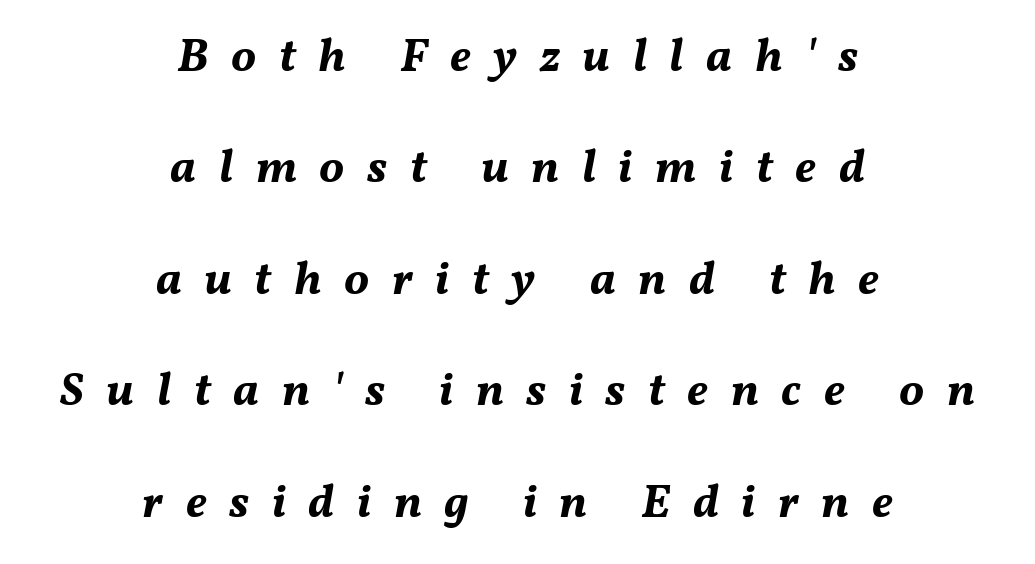
Q: Is the text bold? A: Yes.
Q: Is the text italic (slanted)? A: Yes, it leans right by about 11 degrees.
Q: Is the text underlined? A: No.
Q: How is the paragraph aligned? A: Centered.
Q: Is the spacing between letters normal or unusually wide? A: Unusually wide.
Q: Is the spacing between lines tight, normal or loose? A: Loose.
Q: Width (condensed, normal, or wide)? A: Normal.
Q: Stroke contrast? A: Medium.
Q: x-height? A: Medium.
Q: Monospaced? A: No.
